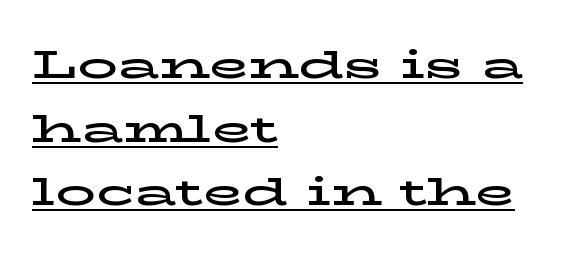
Q: Is the text italic (slanted)? A: No, it is upright.
Q: Is the typeface a serif or a sans-serif typeface? A: Serif.
Q: Is the text underlined? A: Yes.
Q: How is the paragraph aligned? A: Left-aligned.
Q: Is the spacing between letters normal or unusually wide? A: Normal.
Q: Is the spacing between lines tight, normal or loose? A: Normal.
Q: Width (condensed, normal, or wide)? A: Wide.
Q: Stroke contrast? A: Low.
Q: x-height? A: Medium.
Q: Monospaced? A: No.
